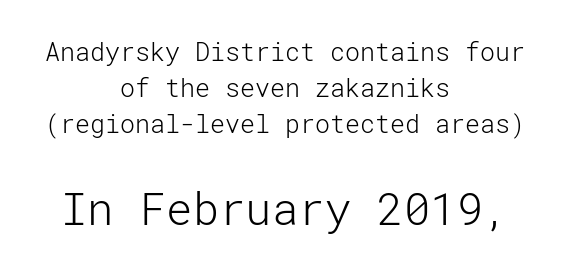
Q: Is the text bold? A: No.
Q: Is the text italic (slanted)? A: No, it is upright.
Q: Is the typeface a serif or a sans-serif typeface? A: Sans-serif.
Q: Is the text underlined? A: No.
Q: How is the paragraph aligned? A: Centered.
Q: Is the spacing between letters normal or unusually wide? A: Normal.
Q: Is the spacing between lines tight, normal or loose? A: Normal.
Q: Which block of text is set in a larger size, the first (top) or the second (bottom)? A: The second (bottom) one.
Q: Width (condensed, normal, or wide)? A: Normal.
Q: Stroke contrast? A: Low.
Q: x-height? A: Medium.
